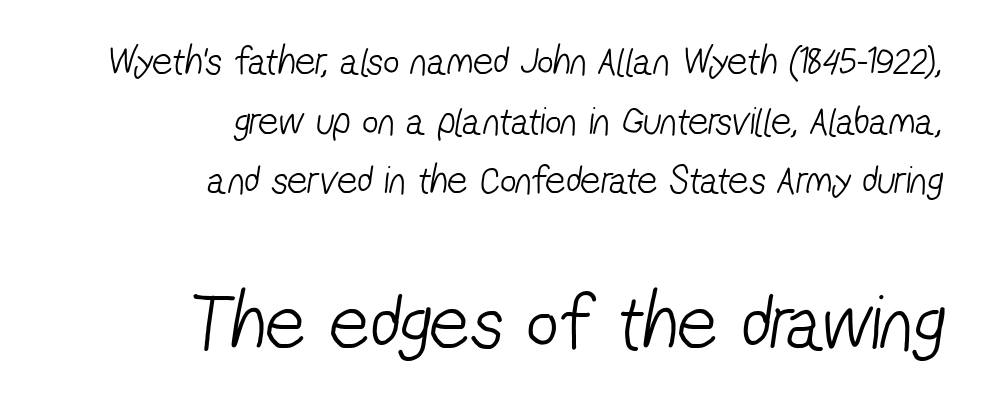
{"serif": "no", "bold": "no", "weight": "light", "width": "condensed", "stroke_contrast": "low", "x_height": "medium", "monospaced": "no", "underline": "no", "align": "right", "line_spacing": "normal", "line_spacing_ratio": 1.49, "letter_spacing": "normal", "letter_spacing_em": 0.0, "larger_block": "second", "size_ratio": 1.98, "glyph_px": 79}
